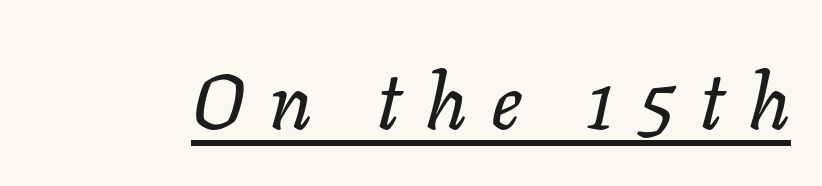
The tracking reads as deliberately expanded to a designer's eye. This is oblique type, the kind used for emphasis or titles. Notice how a bar underscores the lettering throughout. Looks like regular typesetting: each glyph gets only the width it needs.
